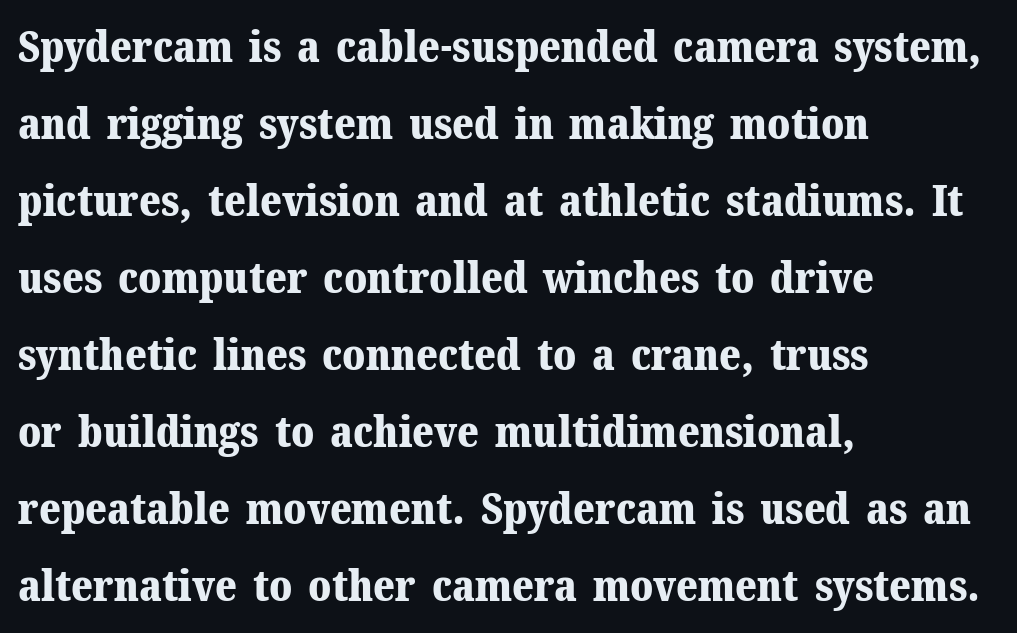
The lettering holds an erect, upright posture throughout. The font is running at its bold setting. Yep, those are serifs on the letters. Casual observation: everything's shoved over to the left. The passage shown is typed in a proportional face where columns would drift.
